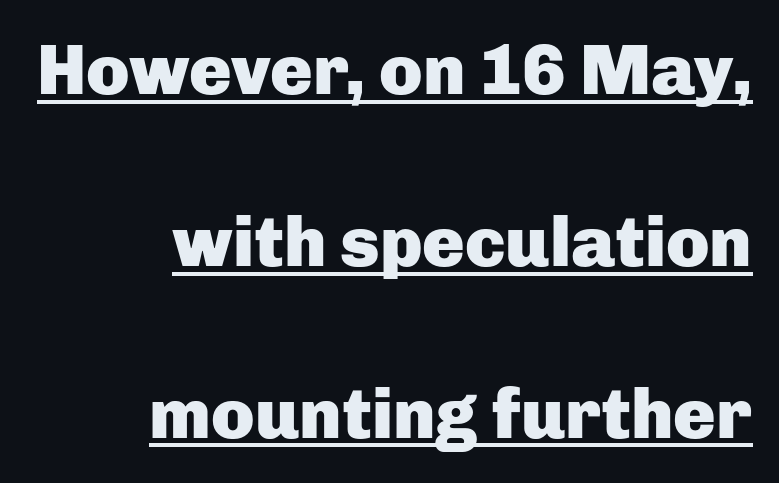
{"serif": "no", "italic": "no", "bold": "yes", "weight": "heavy", "width": "normal", "stroke_contrast": "low", "x_height": "medium", "monospaced": "no", "underline": "yes", "align": "right", "line_spacing": "loose", "line_spacing_ratio": 2.42, "letter_spacing": "normal", "letter_spacing_em": 0.0, "glyph_px": 71}
